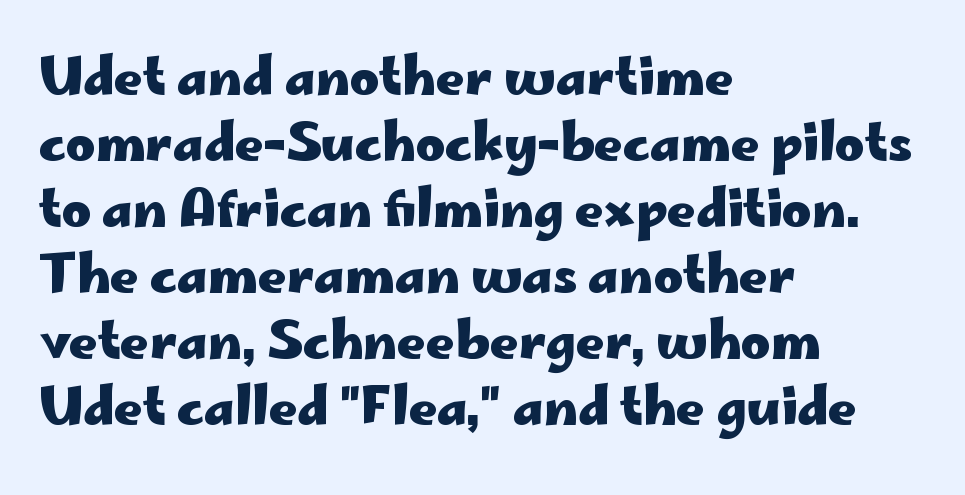
Q: Is the text bold? A: Yes.
Q: Is the text italic (slanted)? A: No, it is upright.
Q: Is the typeface a serif or a sans-serif typeface? A: Sans-serif.
Q: Is the text underlined? A: No.
Q: How is the paragraph aligned? A: Left-aligned.
Q: Is the spacing between letters normal or unusually wide? A: Normal.
Q: Is the spacing between lines tight, normal or loose? A: Normal.
Q: Width (condensed, normal, or wide)? A: Wide.
Q: Stroke contrast? A: Low.
Q: x-height? A: Small.
Q: Monospaced? A: No.
